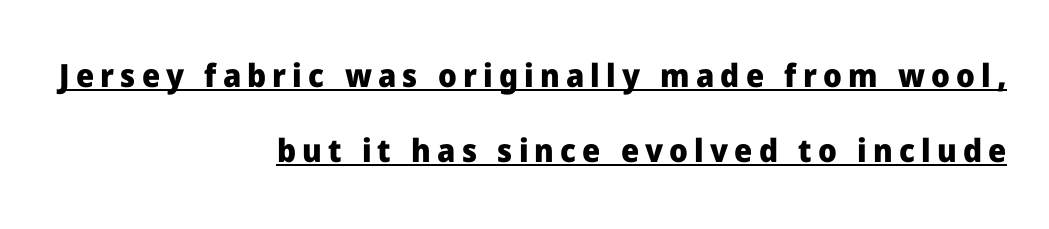
{"serif": "no", "italic": "no", "bold": "yes", "weight": "heavy", "width": "normal", "stroke_contrast": "low", "x_height": "medium", "monospaced": "no", "underline": "yes", "align": "right", "line_spacing": "loose", "line_spacing_ratio": 2.33, "glyph_px": 32}
